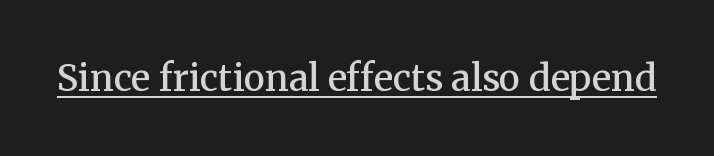
Q: Is the text bold? A: Semi-bold.
Q: Is the text italic (slanted)? A: No, it is upright.
Q: Is the typeface a serif or a sans-serif typeface? A: Serif.
Q: Is the text underlined? A: Yes.
Q: Is the spacing between letters normal or unusually wide? A: Normal.
Q: Width (condensed, normal, or wide)? A: Normal.
Q: Stroke contrast? A: Medium.
Q: x-height? A: Medium.
Q: Monospaced? A: No.
